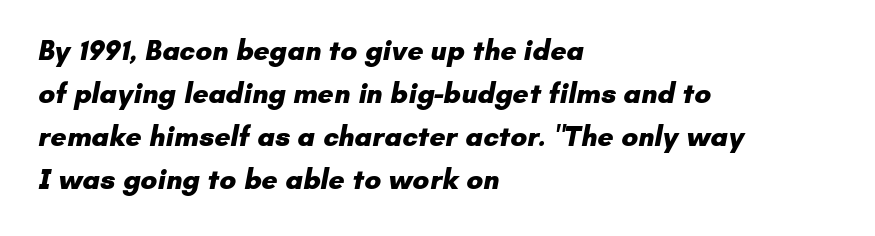
Q: Is the text bold? A: Yes.
Q: Is the typeface a serif or a sans-serif typeface? A: Sans-serif.
Q: Is the text underlined? A: No.
Q: How is the paragraph aligned? A: Left-aligned.
Q: Is the spacing between letters normal or unusually wide? A: Normal.
Q: Is the spacing between lines tight, normal or loose? A: Normal.
Q: Width (condensed, normal, or wide)? A: Normal.
Q: Stroke contrast? A: Low.
Q: x-height? A: Small.
Q: Monospaced? A: No.
